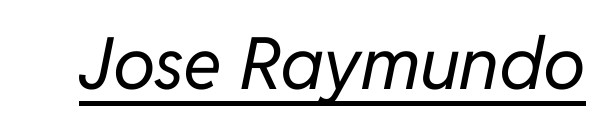
{"italic": "yes", "lean": "right", "slant_degrees": 11, "bold": "no", "weight": "regular", "width": "normal", "stroke_contrast": "low", "x_height": "medium", "monospaced": "no", "underline": "yes", "letter_spacing": "normal", "letter_spacing_em": 0.0, "glyph_px": 72}
